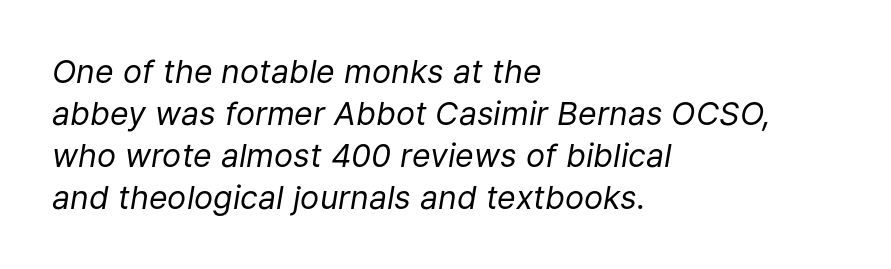
{"italic": "yes", "lean": "right", "slant_degrees": 9, "bold": "no", "weight": "regular", "width": "normal", "stroke_contrast": "low", "x_height": "medium", "monospaced": "no", "underline": "no", "align": "left", "line_spacing": "normal", "line_spacing_ratio": 1.31, "letter_spacing": "normal", "letter_spacing_em": 0.0, "glyph_px": 32}
